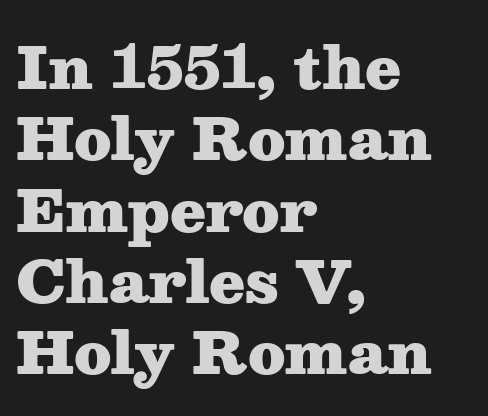
{"serif": "yes", "italic": "no", "bold": "yes", "weight": "heavy", "width": "wide", "stroke_contrast": "medium", "x_height": "medium", "monospaced": "no", "underline": "no", "align": "left", "line_spacing_ratio": 1.23, "letter_spacing": "normal", "letter_spacing_em": 0.0, "glyph_px": 58}
